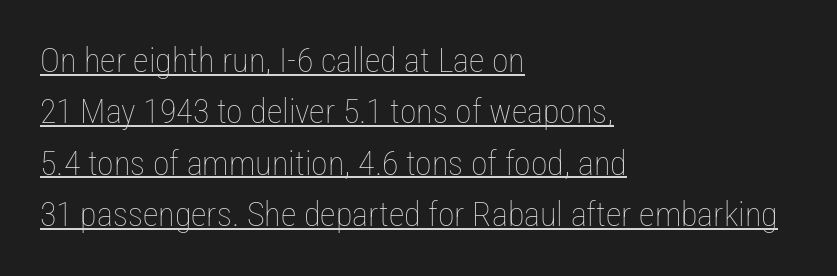
Q: Is the text bold? A: No.
Q: Is the text italic (slanted)? A: No, it is upright.
Q: Is the text underlined? A: Yes.
Q: How is the paragraph aligned? A: Left-aligned.
Q: Is the spacing between letters normal or unusually wide? A: Normal.
Q: Is the spacing between lines tight, normal or loose? A: Normal.
Q: Width (condensed, normal, or wide)? A: Condensed.
Q: Stroke contrast? A: Low.
Q: x-height? A: Medium.
Q: Monospaced? A: No.
